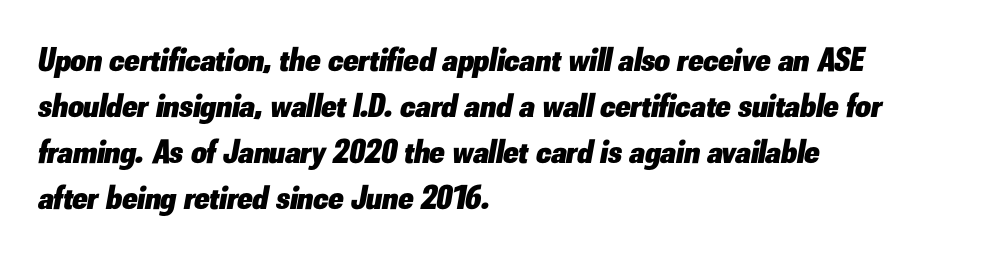
{"italic": "yes", "lean": "right", "slant_degrees": 10, "bold": "yes", "weight": "heavy", "width": "normal", "stroke_contrast": "low", "x_height": "small", "monospaced": "no", "underline": "no", "align": "left", "line_spacing": "normal", "line_spacing_ratio": 1.35, "letter_spacing": "normal", "letter_spacing_em": 0.0, "glyph_px": 34}
